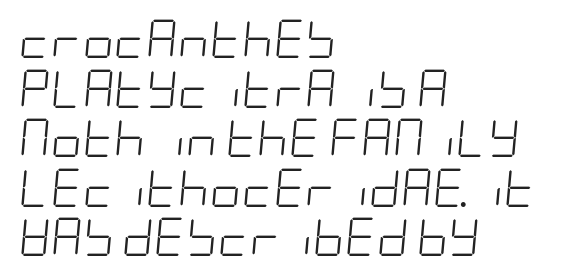
{"italic": "yes", "lean": "right", "slant_degrees": 5, "bold": "no", "weight": "light", "width": "condensed", "stroke_contrast": "low", "x_height": "large", "underline": "no", "align": "left", "line_spacing": "normal", "line_spacing_ratio": 1.27, "letter_spacing": "normal", "letter_spacing_em": 0.0, "glyph_px": 39}
